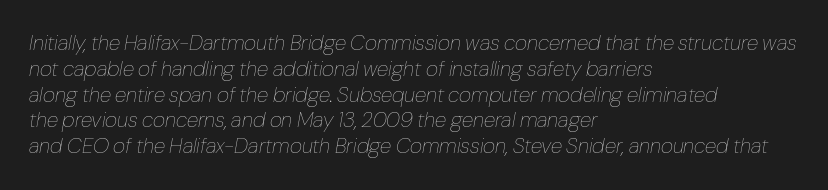
Q: Is the text bold? A: No.
Q: Is the text italic (slanted)? A: Yes, it leans right by about 10 degrees.
Q: Is the text underlined? A: No.
Q: How is the paragraph aligned? A: Left-aligned.
Q: Is the spacing between letters normal or unusually wide? A: Normal.
